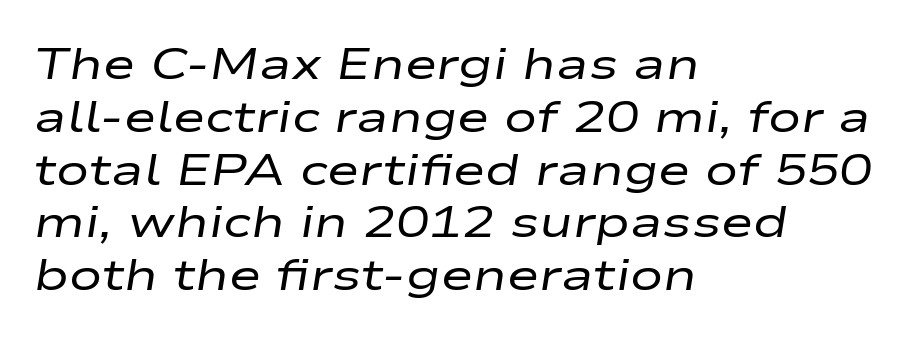
{"italic": "yes", "lean": "right", "slant_degrees": 9, "bold": "no", "weight": "regular", "width": "wide", "stroke_contrast": "low", "x_height": "medium", "monospaced": "no", "underline": "no", "align": "left", "line_spacing_ratio": 1.2, "letter_spacing": "normal", "letter_spacing_em": 0.0, "glyph_px": 44}
